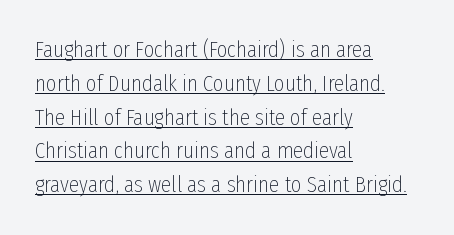
{"italic": "no", "bold": "no", "underline": "yes", "align": "left", "line_spacing": "normal", "line_spacing_ratio": 1.47, "letter_spacing": "normal", "letter_spacing_em": 0.0, "glyph_px": 23}
